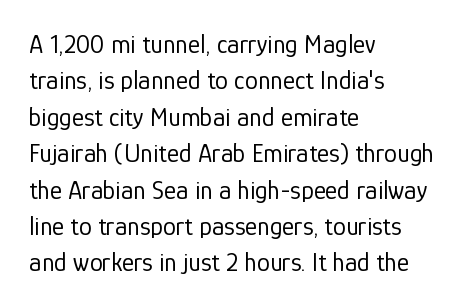
Short and long lines alike share a common starting point at left. The typeface has the unassuming heft of standard copy or less. Is the letter spacing exaggerated? No — it looks like the ordinary default. Has an underline been added? It has not. Posture: vertical.
